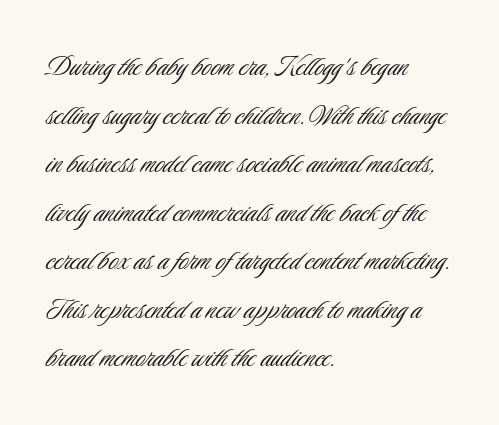
The image shows 33 px light, condensed sans-serif type; set left-aligned, normal line spacing (1.47x), normal letter spacing, not underlined; low stroke contrast and a small x-height.
